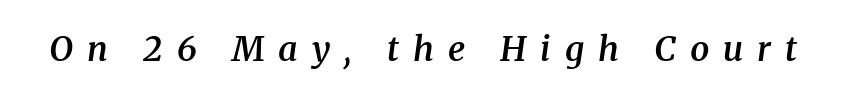
{"serif": "yes", "italic": "yes", "lean": "right", "slant_degrees": 8, "bold": "semi", "weight": "semibold", "width": "normal", "stroke_contrast": "medium", "x_height": "medium", "monospaced": "no", "underline": "no", "letter_spacing": "wide", "letter_spacing_em": 0.41, "glyph_px": 34}
